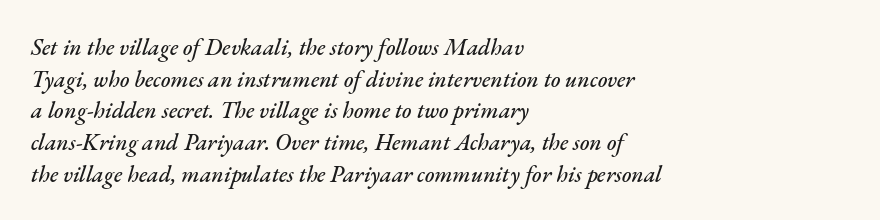
Q: Is the text italic (slanted)? A: Yes, it leans right by about 17 degrees.
Q: Is the text underlined? A: No.
Q: How is the paragraph aligned? A: Left-aligned.
Q: Is the spacing between letters normal or unusually wide? A: Normal.
Q: Is the spacing between lines tight, normal or loose? A: Normal.
